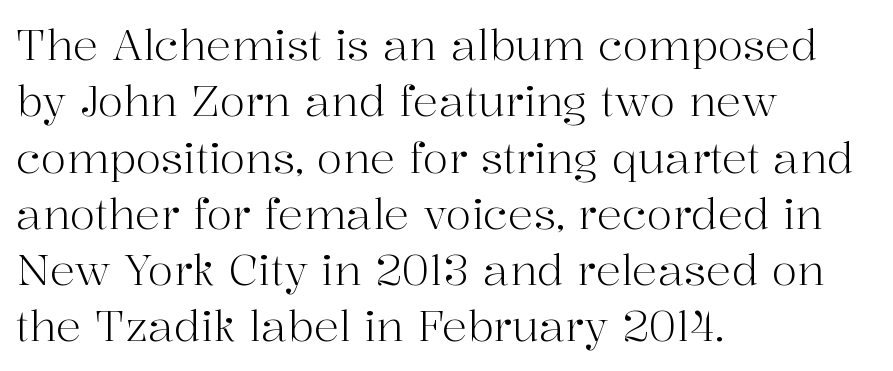
Each letter keeps its own natural width here, so spacing adapts to shape. Each word holds together tightly as a unit, with standard inter-letter gaps. No heavy texture on the line: the type isn't bold. This rendering features lettering with no underline.
